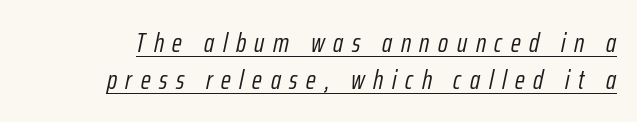
This sample uses an oblique cut, with every glyph tilted off the vertical. Spacing between characters has been opened up far beyond the box default. Regular leading. Heaviness? Minimal to ordinary, like unemphasized prose.
